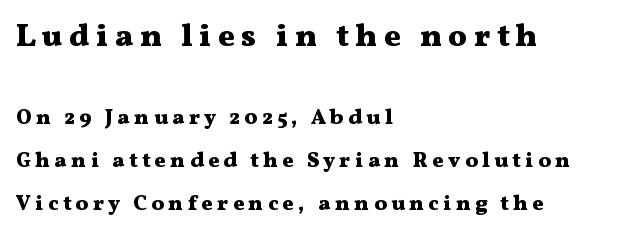
There is plenty of visible air inserted between adjacent glyphs. Varying glyph widths throughout — classic text-font behaviour. The rendering shrinks the type as you move from the upper chunk to the lower. One glance says open: line gaps are wider than usual. You can tell it's not italic because the verticals are truly vertical. The text was rendered using a seriffed face with decorative stroke endings.
